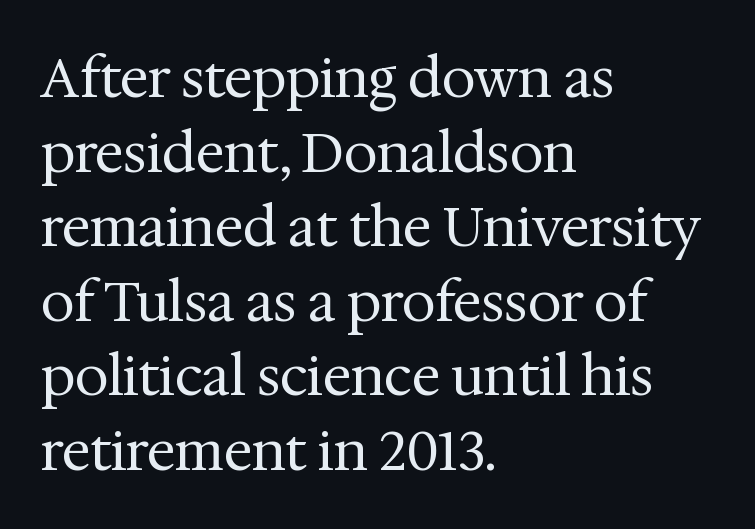
Q: Is the text bold? A: No.
Q: Is the text italic (slanted)? A: No, it is upright.
Q: Is the typeface a serif or a sans-serif typeface? A: Serif.
Q: Is the text underlined? A: No.
Q: How is the paragraph aligned? A: Left-aligned.
Q: Is the spacing between letters normal or unusually wide? A: Normal.
Q: Is the spacing between lines tight, normal or loose? A: Normal.
Q: Width (condensed, normal, or wide)? A: Normal.
Q: Stroke contrast? A: Medium.
Q: x-height? A: Medium.
Q: Monospaced? A: No.
